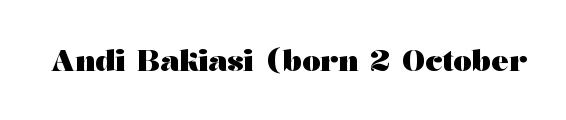
The letters stand straight up with perfectly vertical stems. Bare-footed words on every line. You can tell from the footed stems that serif type was used. Think of a printed novel: that variable character pitch is what you see here.
